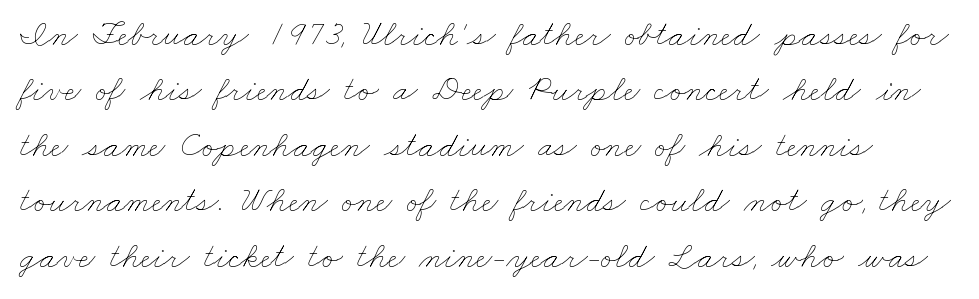
{"bold": "no", "weight": "thin", "width": "wide", "stroke_contrast": "low", "x_height": "small", "monospaced": "no", "underline": "no", "line_spacing": "normal", "line_spacing_ratio": 1.54, "letter_spacing": "normal", "letter_spacing_em": 0.0, "glyph_px": 36}
